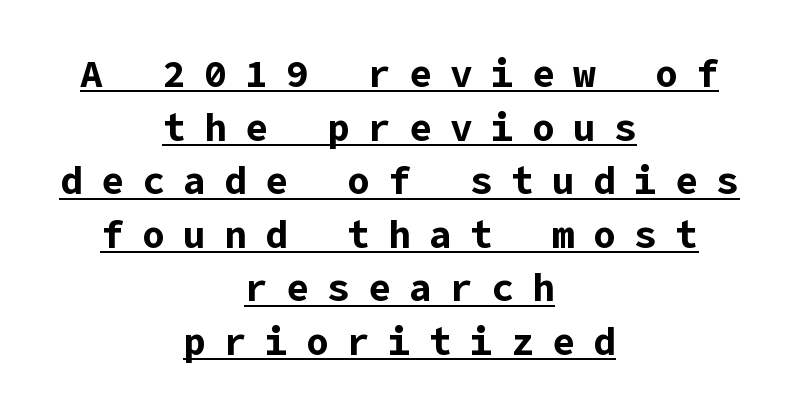
{"serif": "no", "italic": "no", "bold": "yes", "weight": "bold", "width": "normal", "stroke_contrast": "low", "x_height": "medium", "underline": "yes", "align": "center", "line_spacing": "normal", "line_spacing_ratio": 1.41, "letter_spacing": "wide", "letter_spacing_em": 0.48, "glyph_px": 38}
